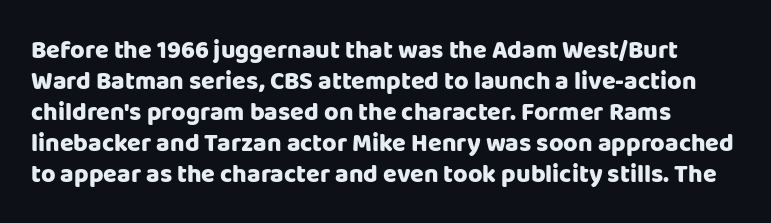
The zone under the glyphs is completely vacant. The glyphs have the mass of a bold cut. No italicization has been applied; the sample stays upright. How are the letters spaced? Ordinarily, with no added tracking.
